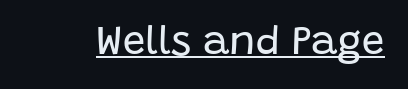
The font is comparable to plain body text, perhaps lighter. Here the designer chose a conventional face with non-uniform glyph widths. Note: no serifs on the glyphs. Italic: no, the glyphs are upright roman. Words appear dense and cohesive because spacing is normal. These characters rest on top of a visible drawn line.
